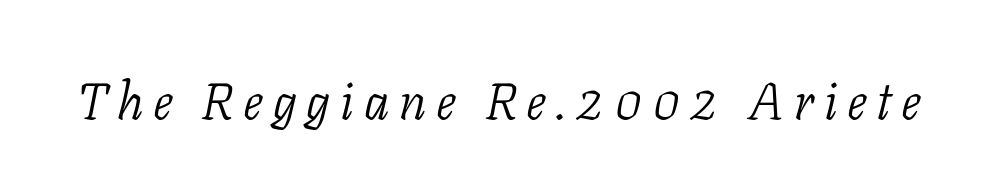
Has an underline been added? It has not. This reads as an unemphasized weight, regular at the heaviest. Each letter keeps its own natural width here, so spacing adapts to shape. The whole block is typeset with a tilt. The typeface chosen for these lines features serifs.
